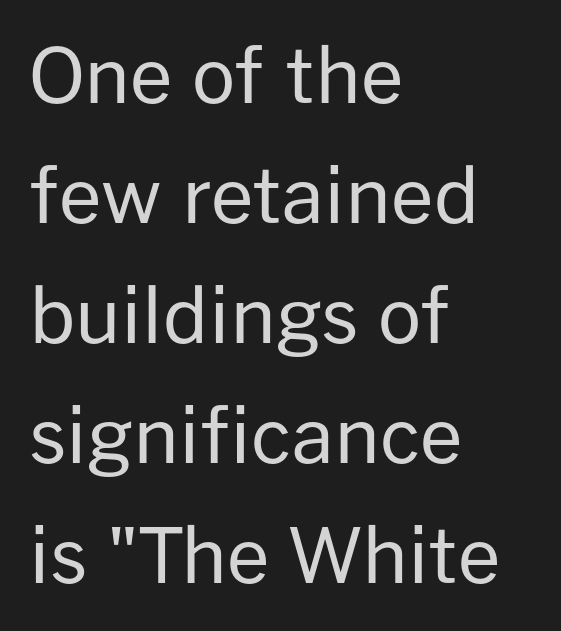
Q: Is the text bold? A: No.
Q: Is the text italic (slanted)? A: No, it is upright.
Q: Is the typeface a serif or a sans-serif typeface? A: Sans-serif.
Q: Is the text underlined? A: No.
Q: How is the paragraph aligned? A: Left-aligned.
Q: Is the spacing between letters normal or unusually wide? A: Normal.
Q: Is the spacing between lines tight, normal or loose? A: Normal.
Q: Width (condensed, normal, or wide)? A: Normal.
Q: Stroke contrast? A: Low.
Q: x-height? A: Medium.
Q: Monospaced? A: No.
